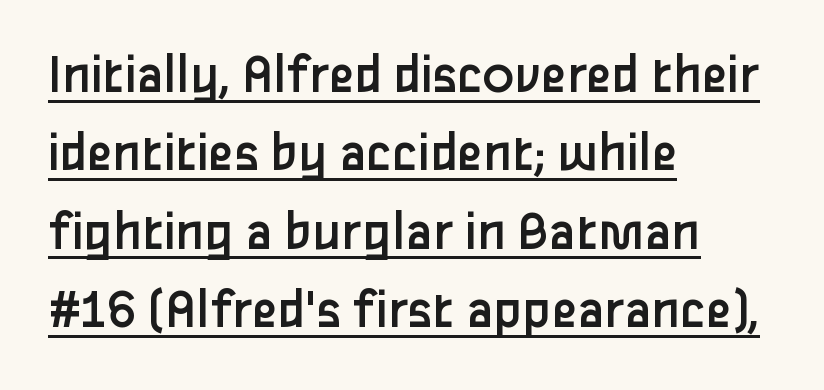
{"serif": "no", "italic": "no", "bold": "no", "weight": "regular", "width": "normal", "stroke_contrast": "low", "x_height": "medium", "monospaced": "no", "underline": "yes", "align": "left", "line_spacing": "normal", "line_spacing_ratio": 1.35, "letter_spacing": "normal", "letter_spacing_em": 0.0, "glyph_px": 58}
